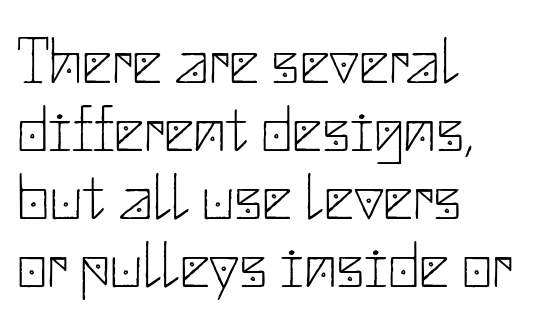
Observe the ordinary spacing: letters are neighbours, not strangers. Underline: absent. Letterform terminals end flat and unadorned throughout the passage. Closely set lines give the paragraph a compact silhouette.
